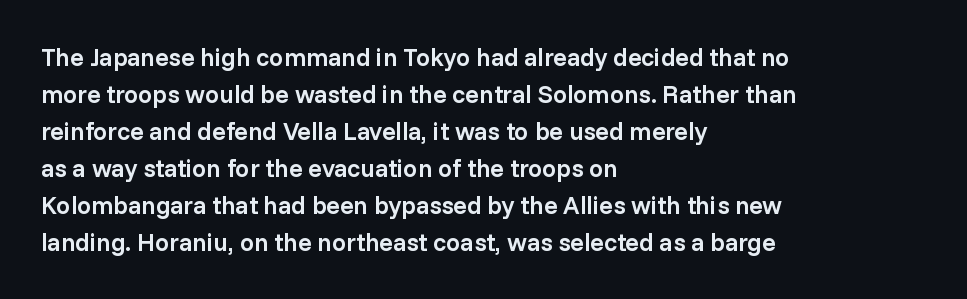
{"italic": "no", "bold": "semi", "underline": "no", "align": "left", "line_spacing": "normal", "line_spacing_ratio": 1.48, "letter_spacing": "normal", "letter_spacing_em": 0.0, "glyph_px": 25}
